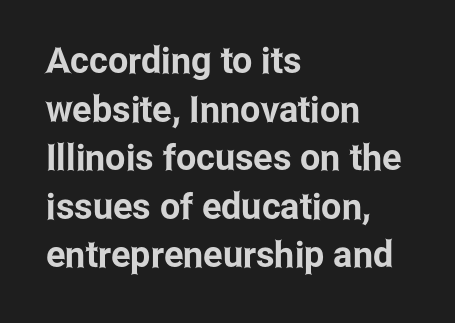
The space directly below the letters is spotless. Horizontal bands of white between lines are of average thickness. The text was rendered using a sans face with plain stroke endings. A student would call this left alignment; a typographer would say flush left, rag right.
